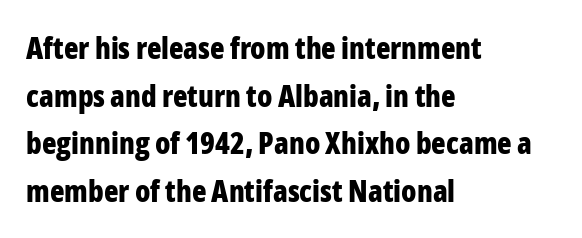
{"serif": "no", "italic": "no", "bold": "yes", "weight": "bold", "width": "condensed", "stroke_contrast": "low", "x_height": "medium", "monospaced": "no", "underline": "no", "align": "left", "line_spacing": "normal", "line_spacing_ratio": 1.59, "letter_spacing": "normal", "letter_spacing_em": 0.0, "glyph_px": 30}
